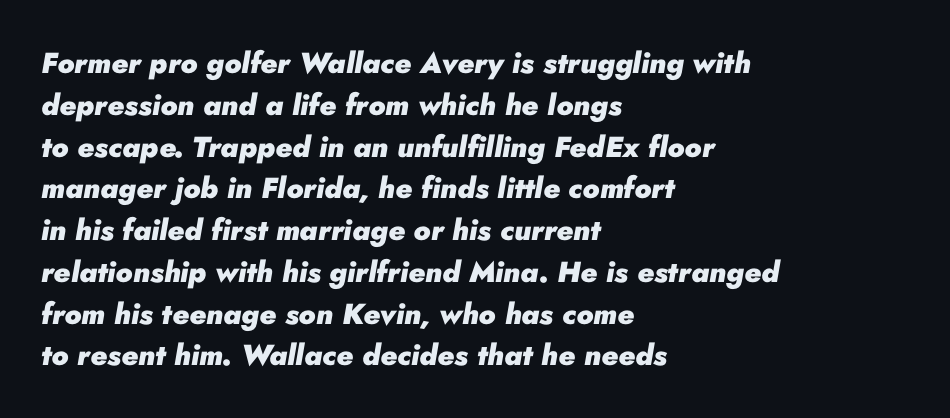
Here the glyphs are tracked normally, forming tight word shapes. This rendering uses left alignment, leaving the right contour irregular. Designer's note — italics engaged. Vertical spacing — default. You'd pick this weight for a headline — it's a proper bold.
